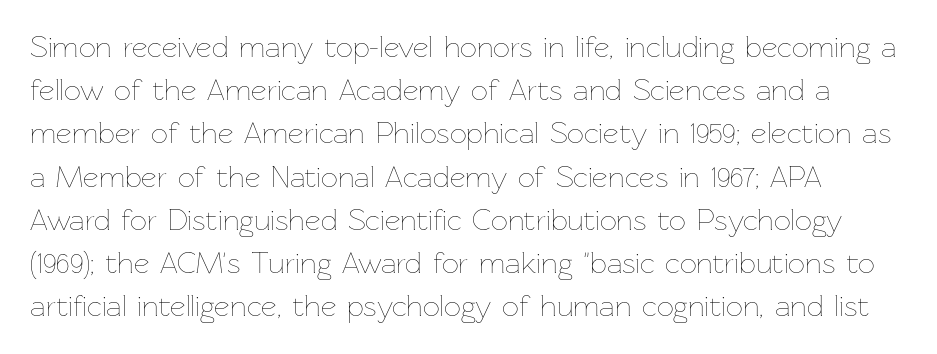
Q: Is the text bold? A: No.
Q: Is the text italic (slanted)? A: No, it is upright.
Q: Is the text underlined? A: No.
Q: Is the spacing between letters normal or unusually wide? A: Normal.
Q: Is the spacing between lines tight, normal or loose? A: Normal.
Q: Width (condensed, normal, or wide)? A: Normal.
Q: Stroke contrast? A: Low.
Q: x-height? A: Medium.
Q: Monospaced? A: No.
